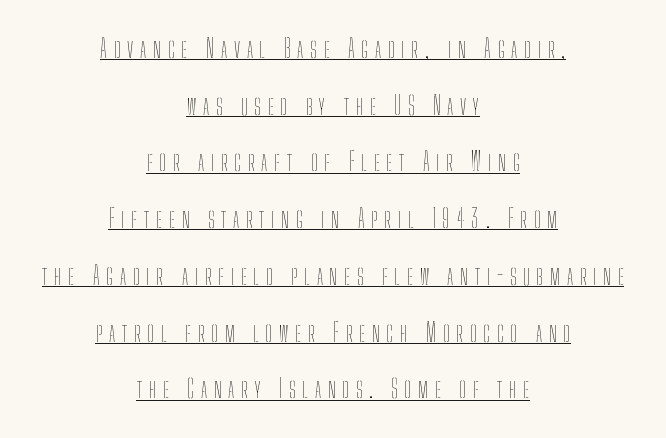
This rendering widens character spacing well past its baseline value. These glyphs show unthickened strokes, regular width or finer. Style check: upright. What's the leading like? Stretched, with rows far apart.
